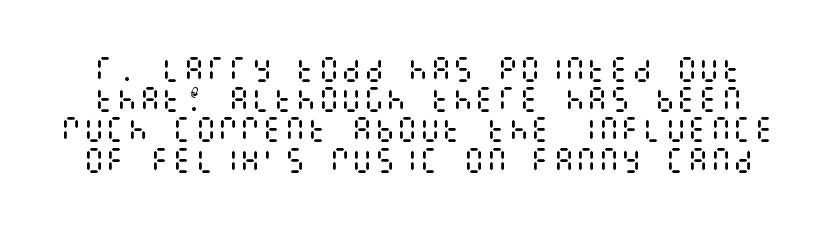
Q: Is the text bold? A: No.
Q: Is the text italic (slanted)? A: No, it is upright.
Q: Is the text underlined? A: No.
Q: Is the spacing between letters normal or unusually wide? A: Normal.
Q: Is the spacing between lines tight, normal or loose? A: Tight.
Q: Width (condensed, normal, or wide)? A: Condensed.
Q: Stroke contrast? A: Medium.
Q: x-height? A: Large.
